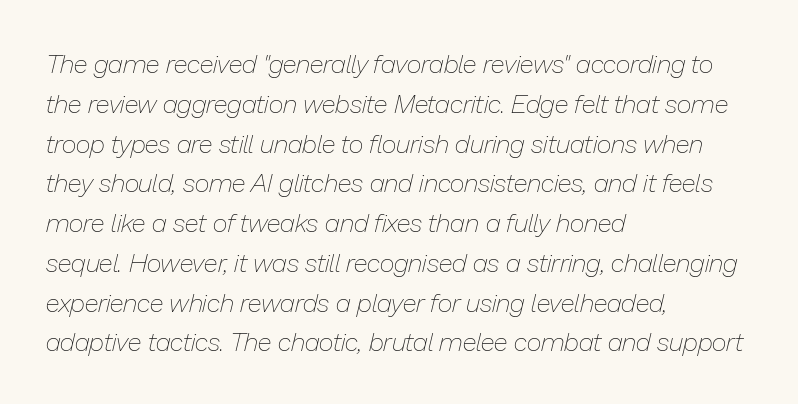
Q: Is the text bold? A: No.
Q: Is the text italic (slanted)? A: Yes, it leans right by about 13 degrees.
Q: Is the text underlined? A: No.
Q: How is the paragraph aligned? A: Left-aligned.
Q: Is the spacing between letters normal or unusually wide? A: Normal.
Q: Is the spacing between lines tight, normal or loose? A: Normal.
